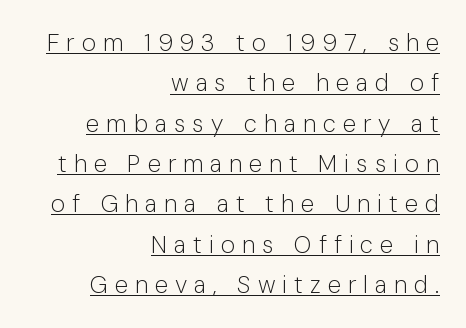
The image shows 24 px text type, upright; set right-aligned, normal line spacing (1.68x), unusually wide letter spacing (+0.29 em), underlined.
